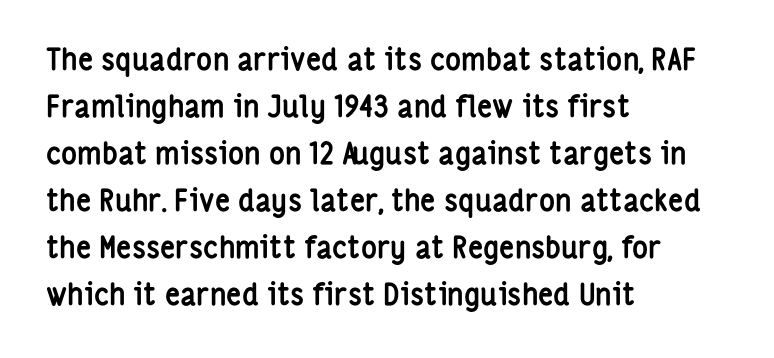
The image shows 30 px semibold, condensed sans-serif type, upright; set left-aligned, normal line spacing (1.57x), normal letter spacing, not underlined; low stroke contrast and a medium x-height.
